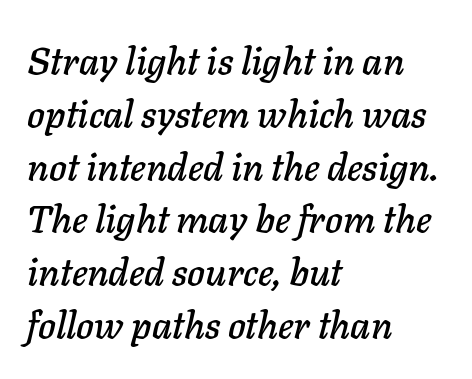
Q: Is the text italic (slanted)? A: Yes, it leans right by about 11 degrees.
Q: Is the text underlined? A: No.
Q: How is the paragraph aligned? A: Left-aligned.
Q: Is the spacing between letters normal or unusually wide? A: Normal.
Q: Is the spacing between lines tight, normal or loose? A: Normal.
Q: Width (condensed, normal, or wide)? A: Normal.
Q: Stroke contrast? A: Low.
Q: x-height? A: Medium.
Q: Monospaced? A: No.
